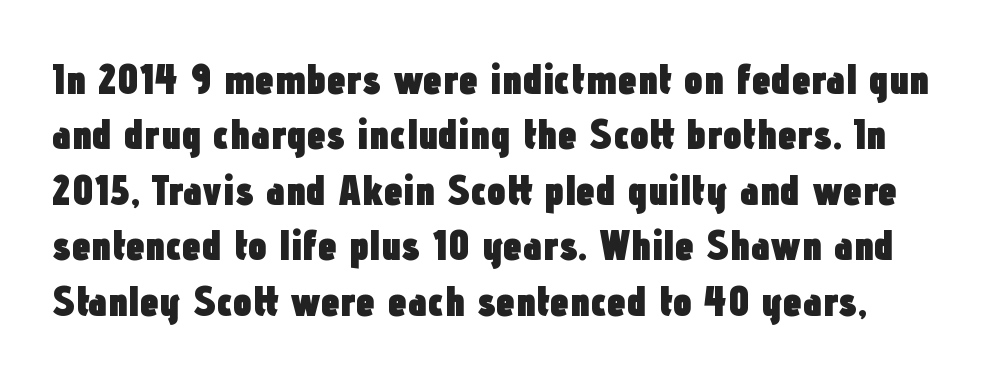
The image shows 43 px heavy, condensed sans-serif type, upright; set normal line spacing (1.29x), normal letter spacing, not underlined; low stroke contrast and a medium x-height.
